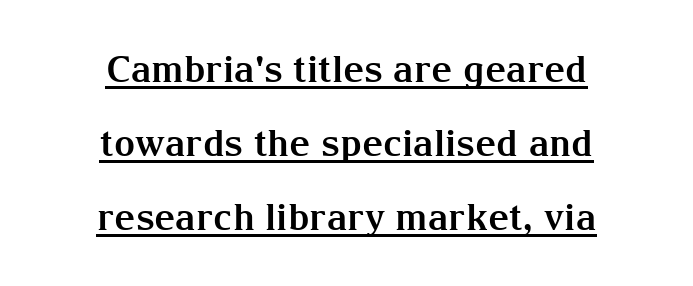
{"serif": "yes", "italic": "no", "bold": "yes", "weight": "bold", "width": "normal", "stroke_contrast": "medium", "x_height": "medium", "monospaced": "no", "underline": "yes", "align": "center", "line_spacing": "loose", "line_spacing_ratio": 2.0, "letter_spacing": "normal", "letter_spacing_em": 0.0, "glyph_px": 37}
